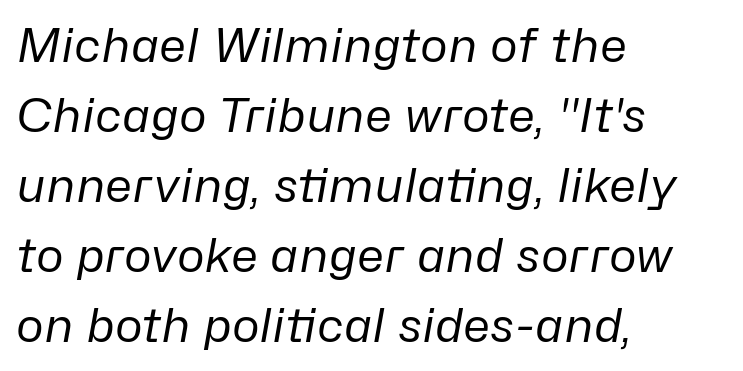
Q: Is the text bold? A: No.
Q: Is the text italic (slanted)? A: Yes, it leans right by about 10 degrees.
Q: Is the text underlined? A: No.
Q: How is the paragraph aligned? A: Left-aligned.
Q: Is the spacing between letters normal or unusually wide? A: Normal.
Q: Is the spacing between lines tight, normal or loose? A: Normal.
Q: Width (condensed, normal, or wide)? A: Normal.
Q: Stroke contrast? A: Low.
Q: x-height? A: Medium.
Q: Monospaced? A: No.
